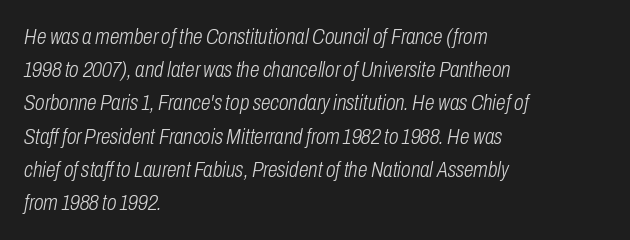
Short note: letters normally spaced. This sample is left-justified, so line endings fall wherever the words run out. No word sits above an underline. Quick note: italic. Weight: not bold — regular or lighter.
